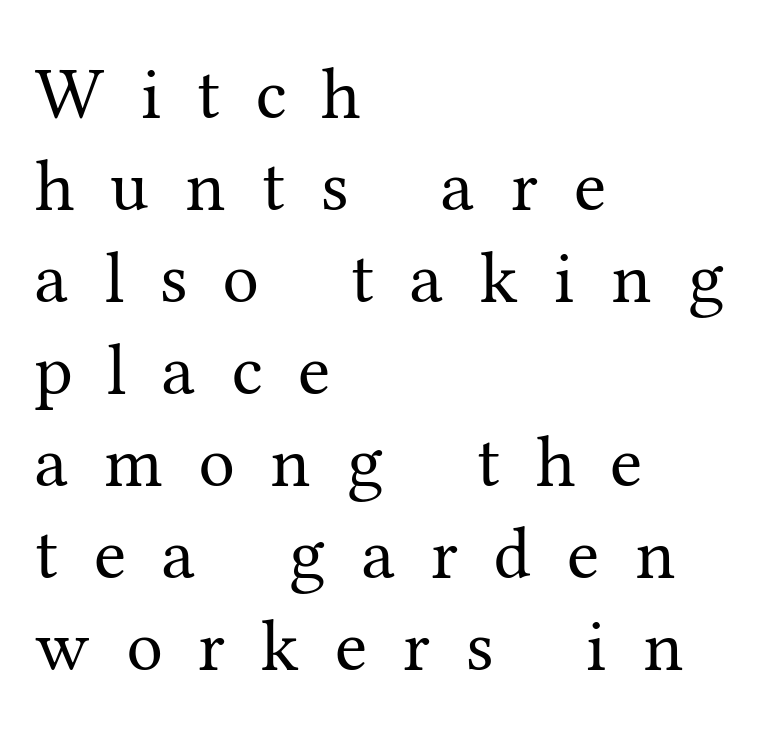
Each letter keeps its own natural width here, so spacing adapts to shape. If you drew a ruler down the left edge, every line would touch it. The axis of the letterforms is exactly vertical. Lines of text with bare space underneath. Old-style or modern, the face here clearly has serifs.
